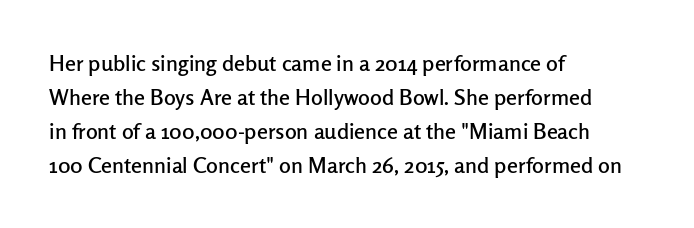
Inter-character spacing is left at the font's built-in metrics. A bare baseline throughout the passage. The typography opts for an upright posture over an oblique one. Casual observation: everything's shoved over to the left.
